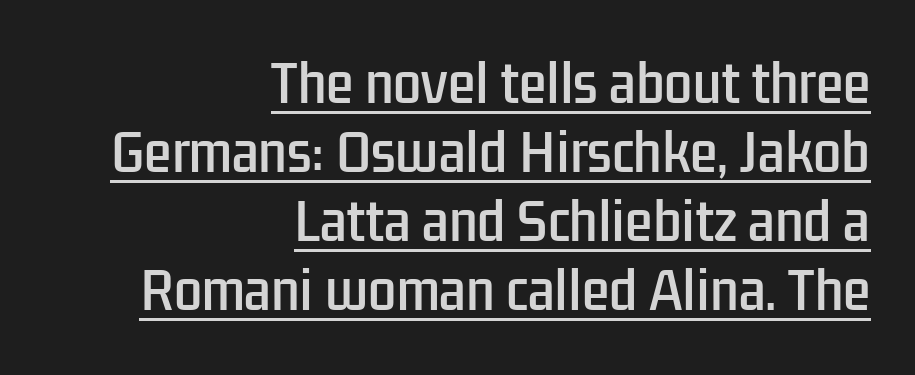
Q: Is the text italic (slanted)? A: No, it is upright.
Q: Is the typeface a serif or a sans-serif typeface? A: Sans-serif.
Q: Is the text underlined? A: Yes.
Q: How is the paragraph aligned? A: Right-aligned.
Q: Is the spacing between letters normal or unusually wide? A: Normal.
Q: Is the spacing between lines tight, normal or loose? A: Normal.
Q: Width (condensed, normal, or wide)? A: Condensed.
Q: Stroke contrast? A: Low.
Q: x-height? A: Medium.
Q: Monospaced? A: No.
